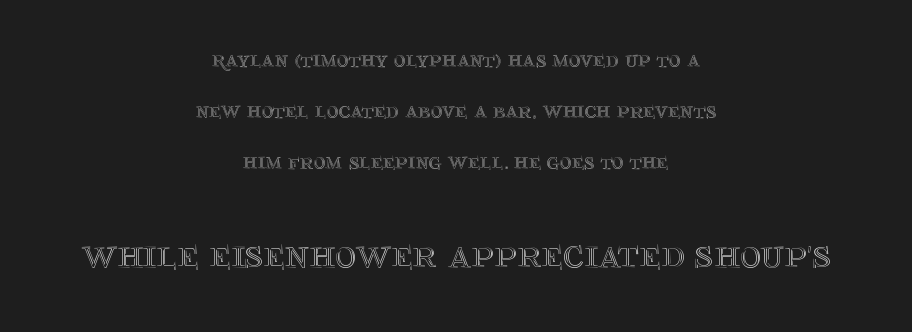
The image shows 41 px text type, upright; set centered, loose line spacing (2.22x), normal letter spacing, not underlined; the second (bottom) block is 1.78x larger; a large x-height.
